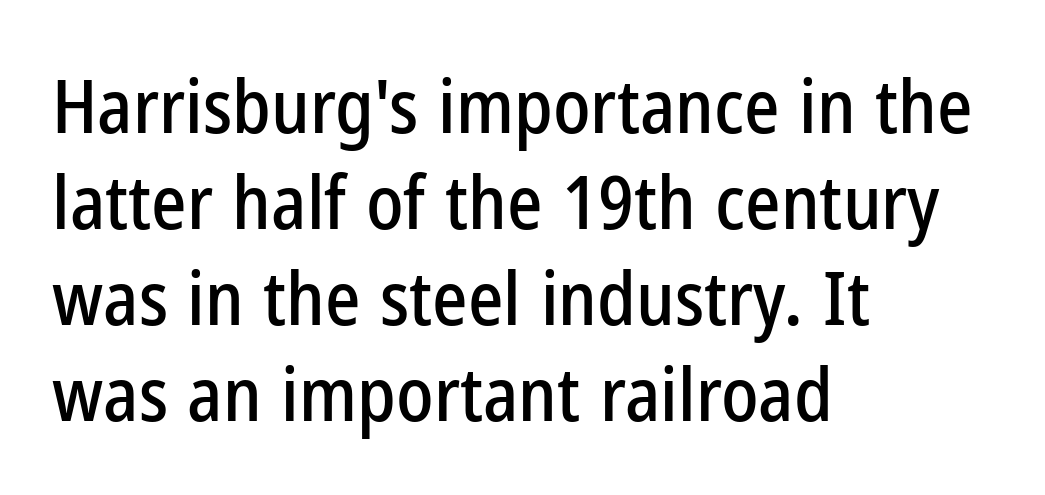
Looks like regular typesetting: each glyph gets only the width it needs. The letters sit at their default tracking, neither squeezed nor spread. Leftover space on each line is placed entirely after the last word. Serifs: no, the terminals of the letterforms are clean. The lines sit at an ordinary, default distance from one another.
